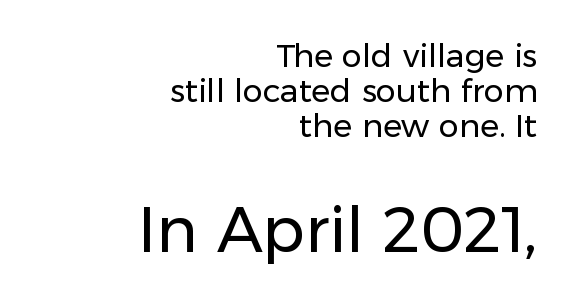
The image shows 63 px regular-weight sans-serif type, upright; set right-aligned, tight line spacing (1.09x), normal letter spacing, not underlined; the second (bottom) block is 1.97x larger; low stroke contrast and a medium x-height.
